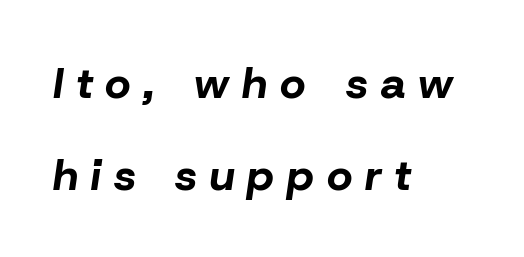
Q: Is the text bold? A: Yes.
Q: Is the text italic (slanted)? A: Yes, it leans right by about 8 degrees.
Q: Is the text underlined? A: No.
Q: How is the paragraph aligned? A: Left-aligned.
Q: Is the spacing between letters normal or unusually wide? A: Unusually wide.
Q: Is the spacing between lines tight, normal or loose? A: Loose.
Q: Width (condensed, normal, or wide)? A: Normal.
Q: Stroke contrast? A: Low.
Q: x-height? A: Medium.
Q: Monospaced? A: No.
